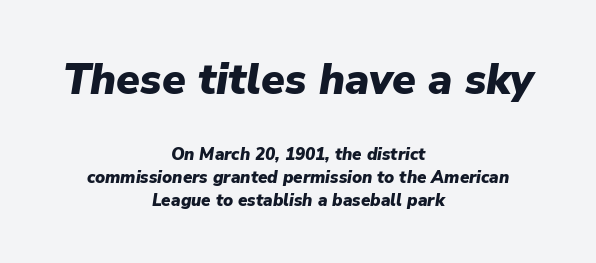
{"italic": "yes", "lean": "right", "slant_degrees": 9, "bold": "yes", "weight": "heavy", "width": "normal", "stroke_contrast": "low", "x_height": "medium", "monospaced": "no", "underline": "no", "align": "center", "line_spacing": "normal", "line_spacing_ratio": 1.35, "letter_spacing": "normal", "letter_spacing_em": 0.0, "larger_block": "first", "size_ratio": 2.53, "glyph_px": 43}
